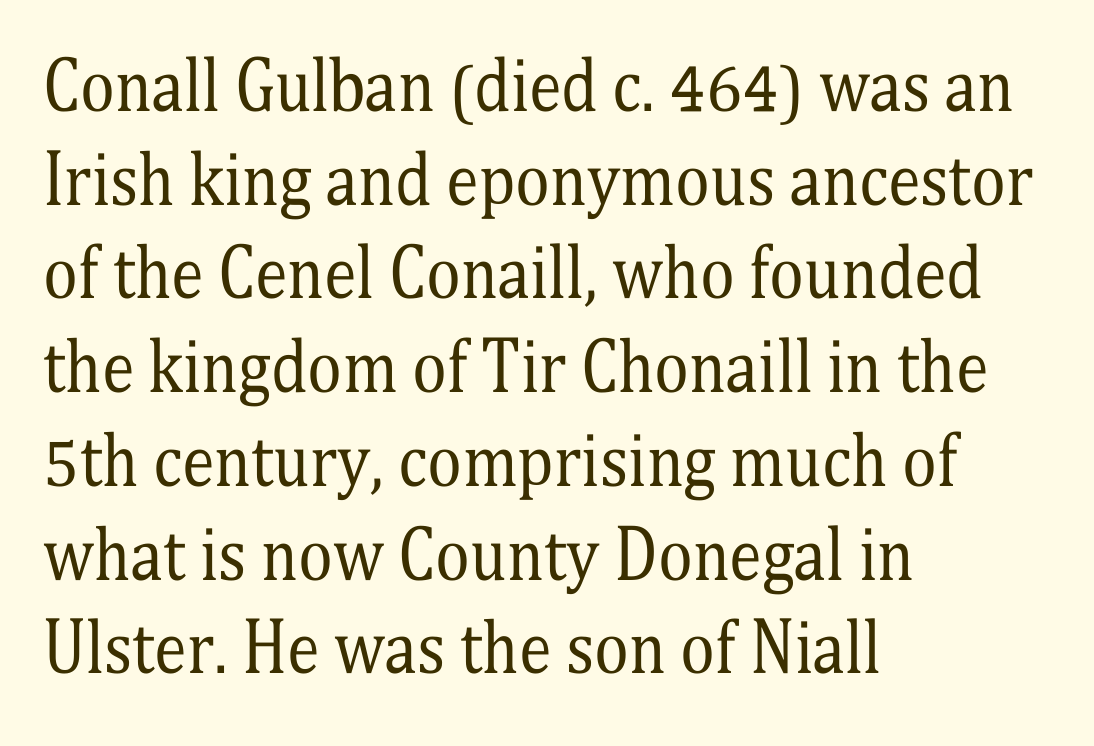
Q: Is the text bold? A: No.
Q: Is the text italic (slanted)? A: No, it is upright.
Q: Is the typeface a serif or a sans-serif typeface? A: Serif.
Q: Is the text underlined? A: No.
Q: How is the paragraph aligned? A: Left-aligned.
Q: Is the spacing between letters normal or unusually wide? A: Normal.
Q: Is the spacing between lines tight, normal or loose? A: Normal.
Q: Width (condensed, normal, or wide)? A: Condensed.
Q: Stroke contrast? A: Medium.
Q: x-height? A: Medium.
Q: Monospaced? A: No.
